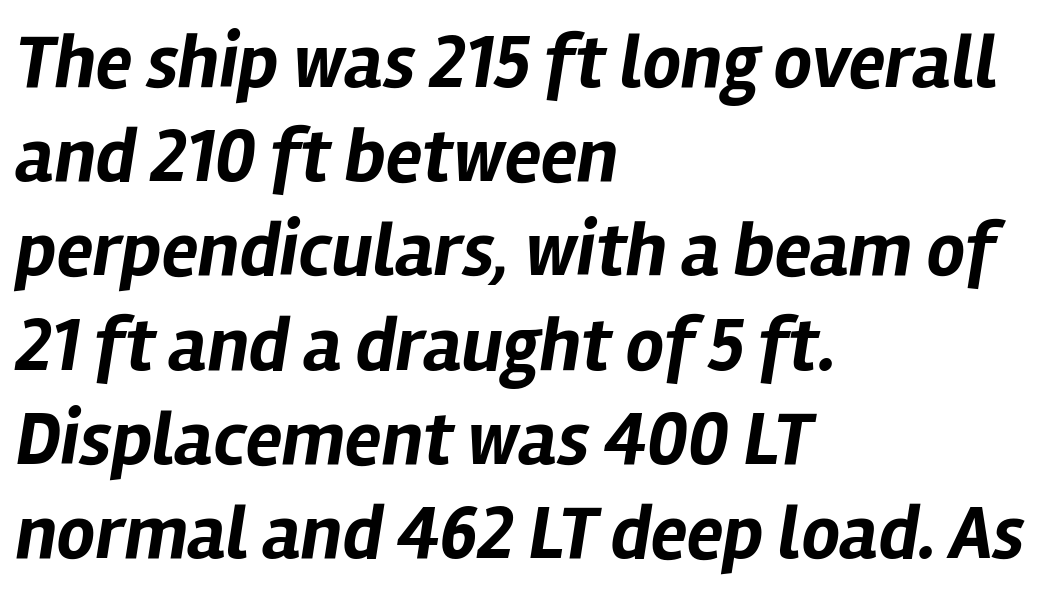
{"italic": "yes", "lean": "right", "slant_degrees": 12, "bold": "yes", "weight": "bold", "width": "normal", "stroke_contrast": "low", "x_height": "medium", "monospaced": "no", "underline": "no", "align": "left", "line_spacing_ratio": 1.24, "letter_spacing": "normal", "letter_spacing_em": 0.0, "glyph_px": 76}
